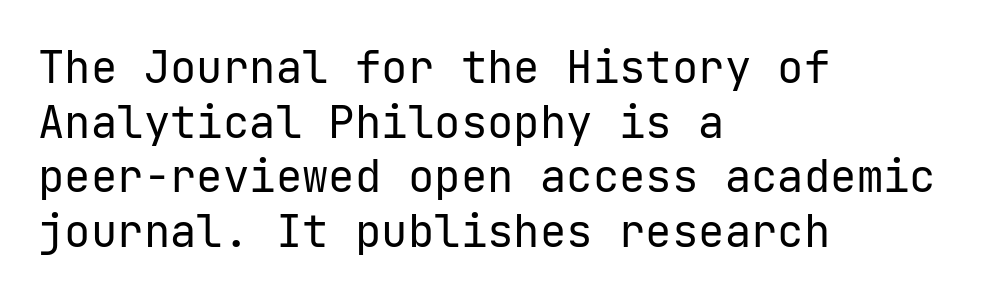
The image shows 44 px regular-weight sans-serif type, upright; set left-aligned, line spacing 1.24x, normal letter spacing, not underlined; low stroke contrast and a medium x-height.
